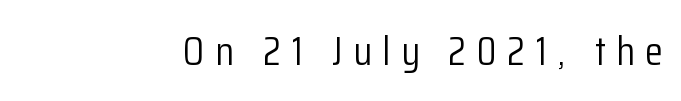
Display-style spreading of the glyphs; the letterfit is very open. A roman cut, with each character standing at attention. The rendering shows plain stroke endings on the letterforms — a sans-serif design. Do the characters align in a grid? No, the font is proportional. Typeset ragged left — the right edge is the straight one. Think standard paragraph weight, or any step lighter than that.
